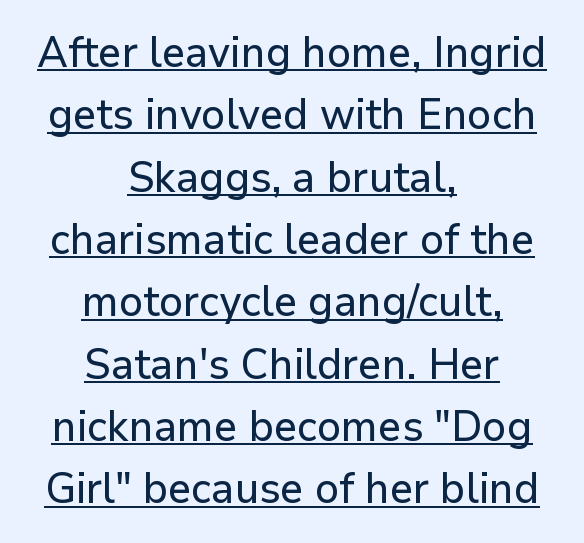
Q: Is the text italic (slanted)? A: No, it is upright.
Q: Is the typeface a serif or a sans-serif typeface? A: Sans-serif.
Q: Is the text underlined? A: Yes.
Q: How is the paragraph aligned? A: Centered.
Q: Is the spacing between letters normal or unusually wide? A: Normal.
Q: Is the spacing between lines tight, normal or loose? A: Normal.
Q: Width (condensed, normal, or wide)? A: Normal.
Q: Stroke contrast? A: Low.
Q: x-height? A: Medium.
Q: Monospaced? A: No.
